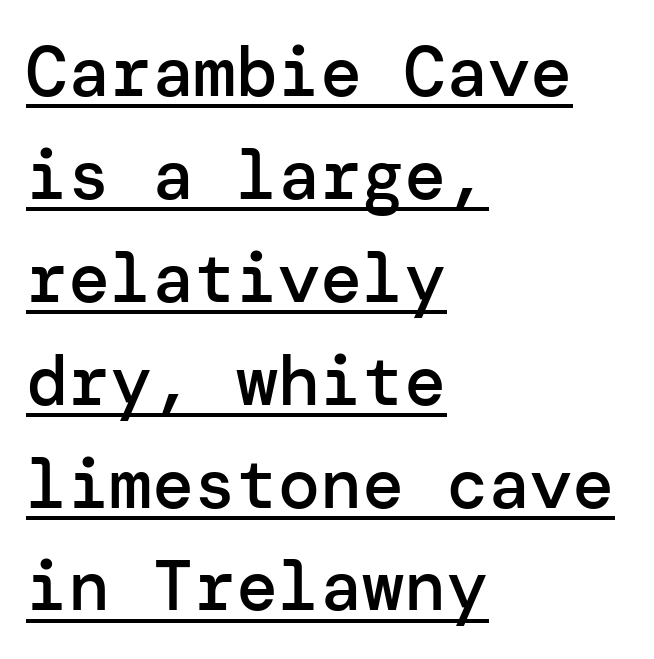
{"serif": "no", "italic": "no", "bold": "semi", "weight": "semibold", "width": "normal", "stroke_contrast": "low", "x_height": "medium", "underline": "yes", "align": "left", "line_spacing": "normal", "line_spacing_ratio": 1.47, "letter_spacing": "normal", "letter_spacing_em": 0.0, "glyph_px": 70}
